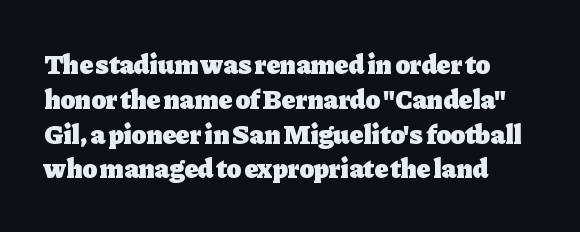
Q: Is the text bold? A: Yes.
Q: Is the text italic (slanted)? A: No, it is upright.
Q: Is the text underlined? A: No.
Q: Is the spacing between letters normal or unusually wide? A: Normal.
Q: Is the spacing between lines tight, normal or loose? A: Normal.
